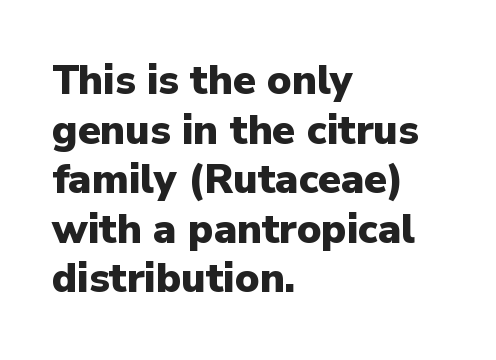
This rendering features lettering with no underline. Vertical strokes here are truly vertical. Varying glyph widths throughout — classic text-font behaviour. Here the glyphs are tracked normally, forming tight word shapes. Line starts are locked; line ends wander.
